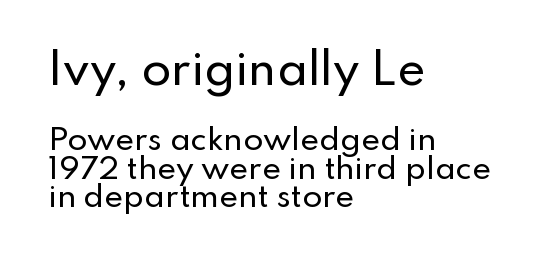
{"serif": "no", "italic": "no", "width": "normal", "stroke_contrast": "low", "x_height": "small", "monospaced": "no", "underline": "no", "align": "left", "line_spacing": "tight", "line_spacing_ratio": 0.99, "letter_spacing": "normal", "letter_spacing_em": 0.0, "larger_block": "first", "size_ratio": 1.48, "glyph_px": 43}
